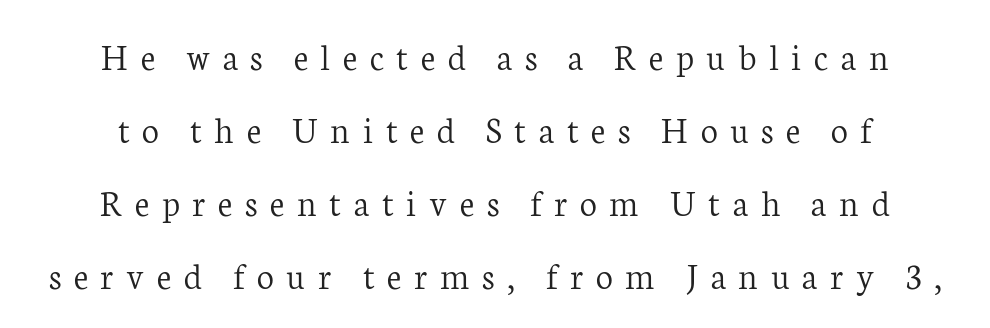
The image shows 38 px light serif type, upright; set centered, loose line spacing (1.92x), unusually wide letter spacing (+0.33 em), not underlined; low stroke contrast and a medium x-height.
